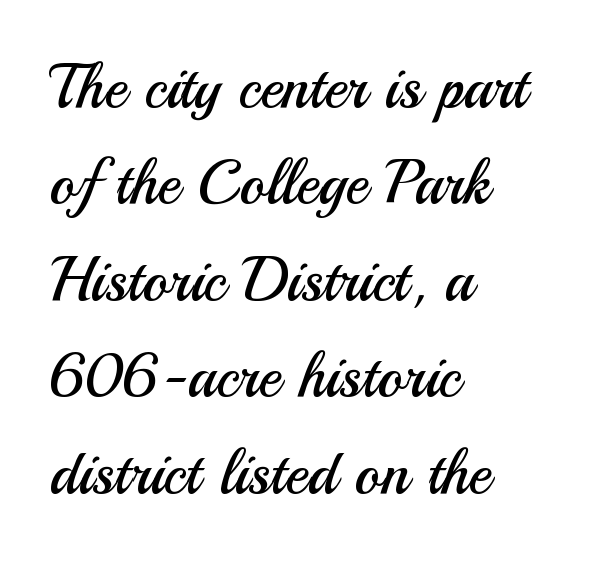
The image shows 61 px regular-weight sans-serif type; set left-aligned, normal line spacing (1.58x), normal letter spacing, not underlined; medium stroke contrast and a small x-height.
